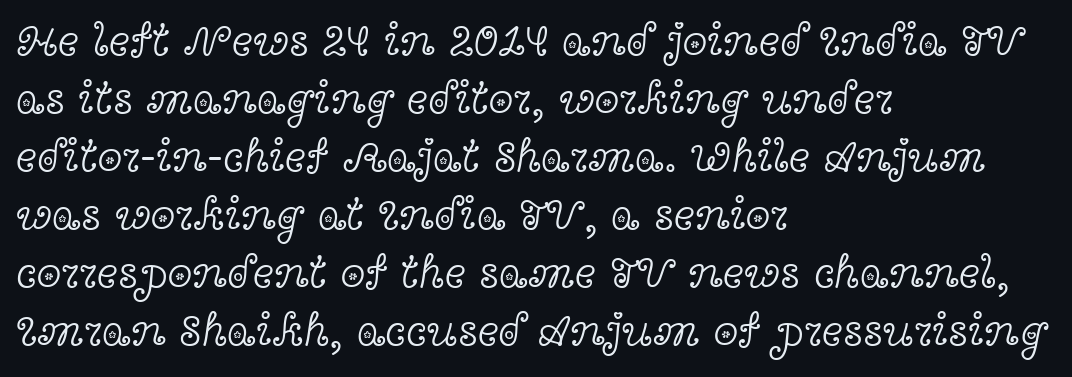
Q: Is the text bold? A: No.
Q: Is the text italic (slanted)? A: Yes.
Q: Is the typeface a serif or a sans-serif typeface? A: Serif.
Q: Is the text underlined? A: No.
Q: How is the paragraph aligned? A: Left-aligned.
Q: Is the spacing between letters normal or unusually wide? A: Normal.
Q: Is the spacing between lines tight, normal or loose? A: Normal.
Q: Width (condensed, normal, or wide)? A: Wide.
Q: x-height? A: Medium.
Q: Monospaced? A: No.
